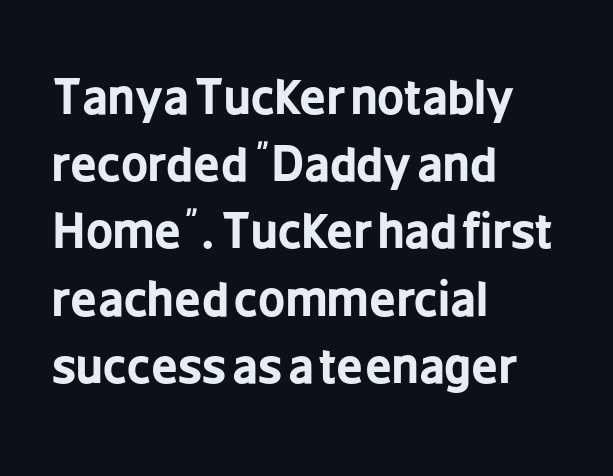
{"serif": "no", "italic": "no", "bold": "yes", "weight": "bold", "width": "condensed", "stroke_contrast": "low", "x_height": "medium", "monospaced": "no", "underline": "no", "align": "left", "line_spacing": "normal", "line_spacing_ratio": 1.43, "letter_spacing": "normal", "letter_spacing_em": 0.0, "glyph_px": 47}
